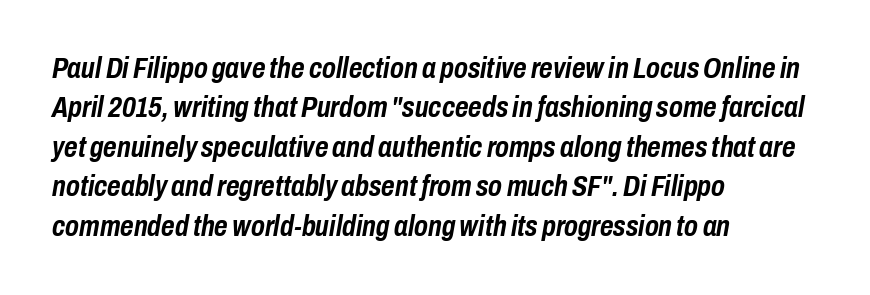
Q: Is the text bold? A: Yes.
Q: Is the text italic (slanted)? A: Yes, it leans right by about 10 degrees.
Q: Is the text underlined? A: No.
Q: How is the paragraph aligned? A: Left-aligned.
Q: Is the spacing between letters normal or unusually wide? A: Normal.
Q: Is the spacing between lines tight, normal or loose? A: Normal.
Q: Width (condensed, normal, or wide)? A: Condensed.
Q: Stroke contrast? A: Low.
Q: x-height? A: Medium.
Q: Monospaced? A: No.
